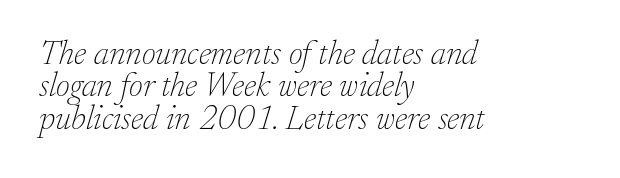
Style check: oblique. A student would call this left alignment; a typographer would say flush left, rag right. Spacing verdict: proportional, widths tailored to each character. Anything drawn beneath the words? Only blank space.
